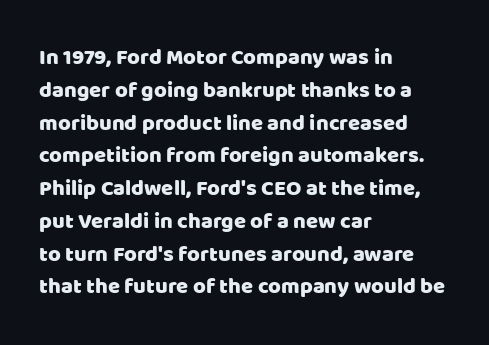
The image shows 22 px text type, upright; set left-aligned, normal line spacing (1.49x), normal letter spacing, not underlined.
